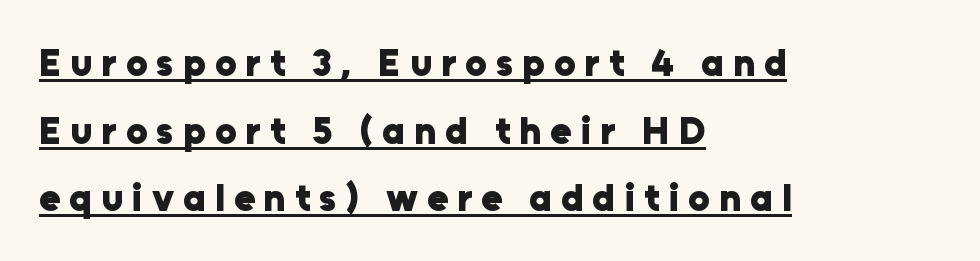
Q: Is the text bold? A: Yes.
Q: Is the text italic (slanted)? A: No, it is upright.
Q: Is the typeface a serif or a sans-serif typeface? A: Sans-serif.
Q: Is the text underlined? A: Yes.
Q: How is the paragraph aligned? A: Left-aligned.
Q: Is the spacing between letters normal or unusually wide? A: Unusually wide.
Q: Width (condensed, normal, or wide)? A: Normal.
Q: Stroke contrast? A: Low.
Q: x-height? A: Medium.
Q: Monospaced? A: No.
